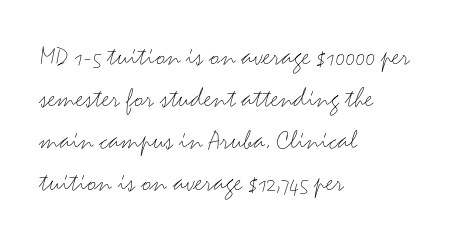
The image shows 29 px light, wide sans-serif type; set left-aligned, normal line spacing (1.45x), normal letter spacing, not underlined; medium stroke contrast and a small x-height.
